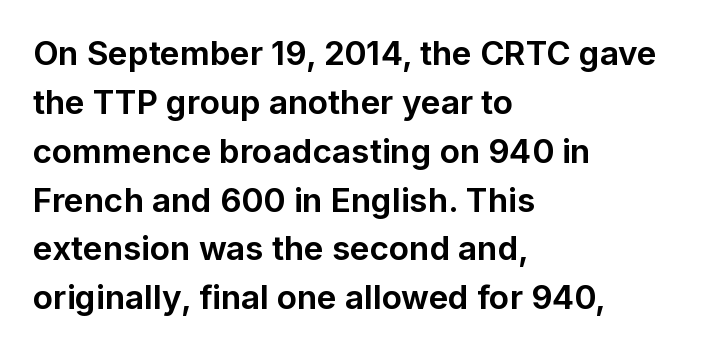
Just letters on the line, the space beneath them empty. Font category for this specimen: sans-serif. Proportional: the letters do not fall into vertical columns. Does extra space separate the letters? No, they use regular spacing. How would I describe the line gaps? Plain and ordinary.
